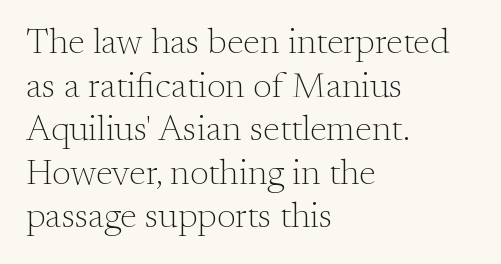
The passage shown is typed in a proportional face where columns would drift. You could call the tracking neutral — neither tight nor loose. Is the type heavy? It reads as light-to-regular instead. Typographically, this falls in the serif category. Underlining? Definitely not there.
